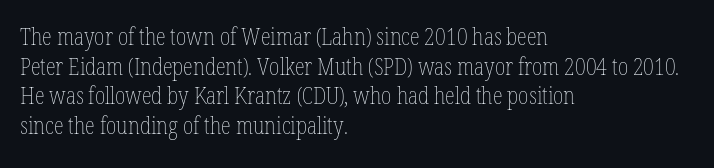
The lines sit at an ordinary, default distance from one another. The rag falls on the right side of this text block. The characters are drawn with everyday or finer stroke widths. Descender tails drop into unmarked territory.
